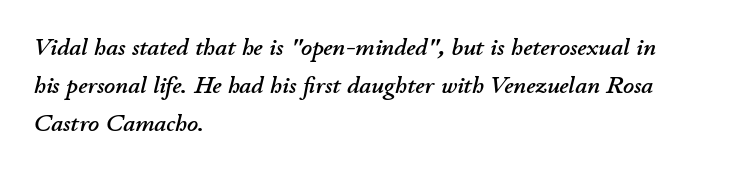
Q: Is the text italic (slanted)? A: Yes, it leans right by about 11 degrees.
Q: Is the text underlined? A: No.
Q: How is the paragraph aligned? A: Left-aligned.
Q: Is the spacing between letters normal or unusually wide? A: Normal.
Q: Is the spacing between lines tight, normal or loose? A: Normal.
